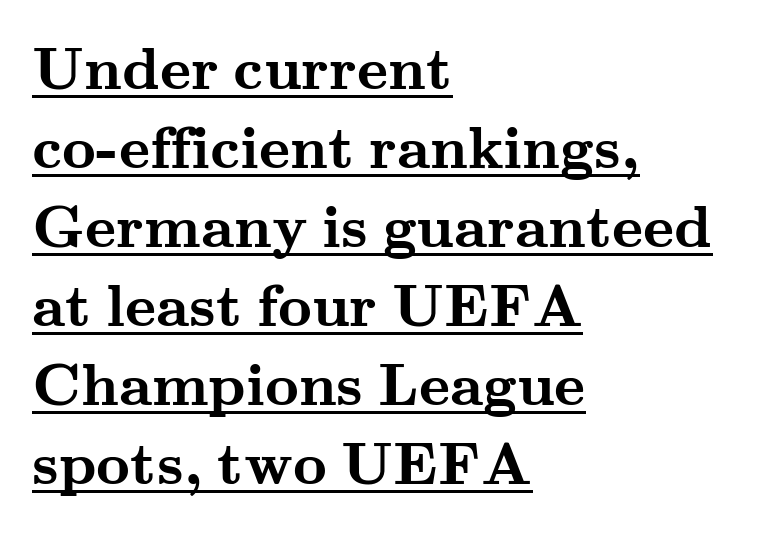
This sample keeps an unexceptional amount of space between lines. Spacing verdict: proportional, widths tailored to each character. Check the space under the baseline: a stroke is drawn there. Nope, not italic — everything's standing straight. Strokes here are thick enough to call this a true bold. Spacing between characters is what you'd get straight out of the box.
